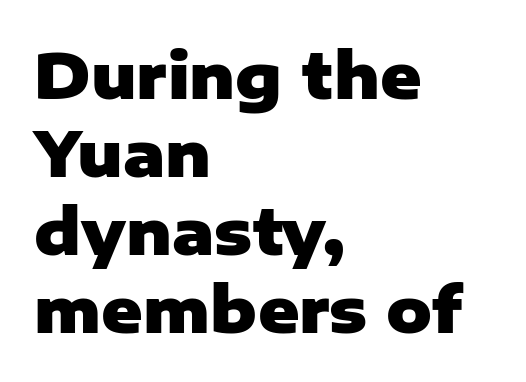
The image shows 63 px heavy sans-serif type, upright; set left-aligned, line spacing 1.24x, normal letter spacing, not underlined; low stroke contrast and a medium x-height.
